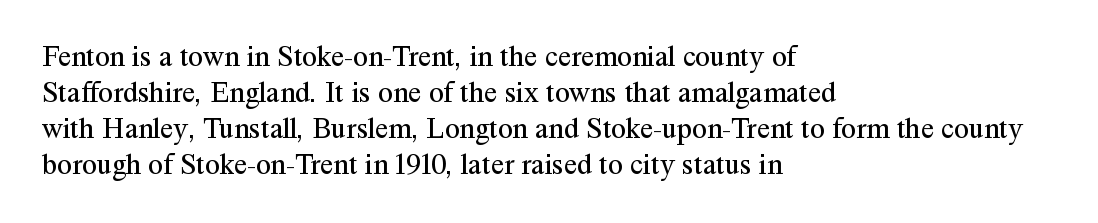
The image shows 30 px regular-weight serif type, upright; set left-aligned, line spacing 1.2x, normal letter spacing, not underlined; medium stroke contrast and a medium x-height.
